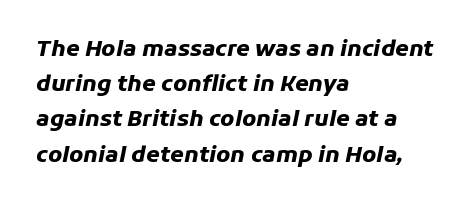
The image shows 22 px bold type, italic (leaning right); set left-aligned, normal line spacing (1.6x), normal letter spacing, not underlined.
